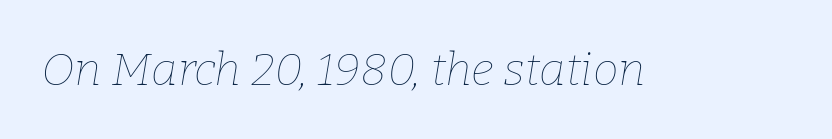
The weight tops out at a normal text grade. Style check: oblique. The tracking reads as untouched default to a designer's eye. Proportional: the letters do not fall into vertical columns.
